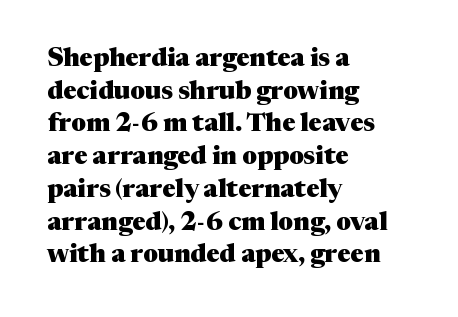
Q: Is the text bold? A: Yes.
Q: Is the text italic (slanted)? A: No, it is upright.
Q: Is the text underlined? A: No.
Q: How is the paragraph aligned? A: Left-aligned.
Q: Is the spacing between letters normal or unusually wide? A: Normal.
Q: Is the spacing between lines tight, normal or loose? A: Normal.
